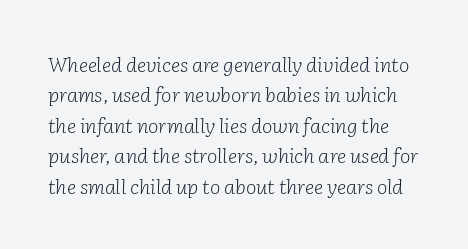
Q: Is the text bold? A: No.
Q: Is the text italic (slanted)? A: Yes, it leans right by about 2 degrees.
Q: Is the text underlined? A: No.
Q: Is the spacing between letters normal or unusually wide? A: Normal.
Q: Is the spacing between lines tight, normal or loose? A: Normal.
